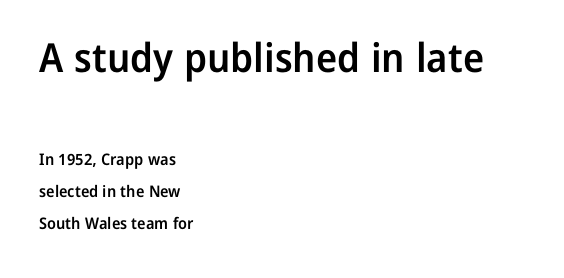
The image shows 40 px semibold sans-serif type, upright; set left-aligned, loose line spacing (2.02x), normal letter spacing, not underlined; the first (top) block is 2.5x larger; low stroke contrast and a medium x-height.
